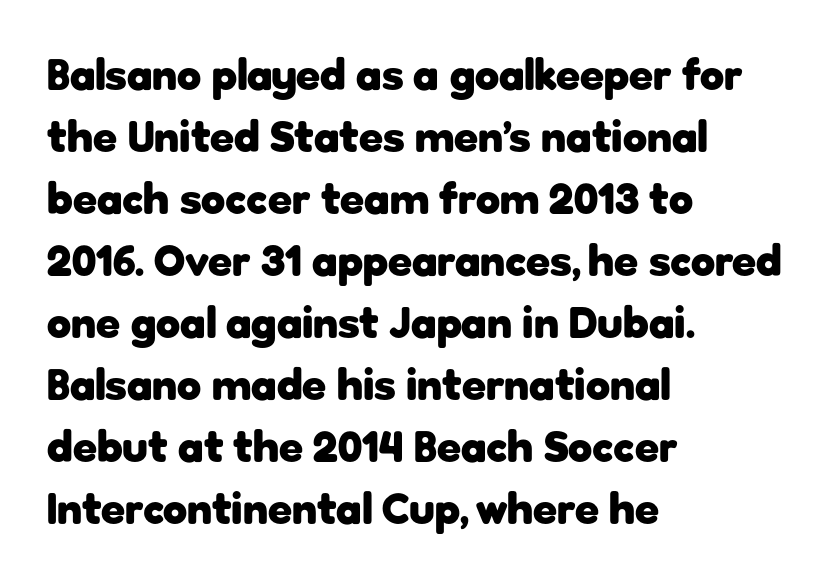
The image shows 44 px heavy sans-serif type, upright; set left-aligned, normal line spacing (1.41x), normal letter spacing, not underlined; low stroke contrast and a medium x-height.
